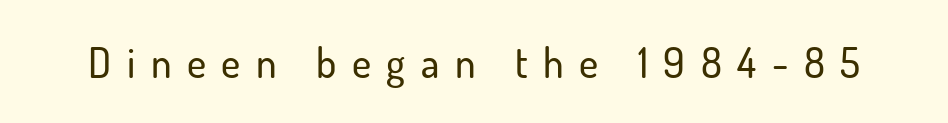
{"serif": "no", "italic": "no", "width": "normal", "stroke_contrast": "low", "x_height": "small", "monospaced": "no", "underline": "no", "letter_spacing": "wide", "letter_spacing_em": 0.38, "glyph_px": 41}
